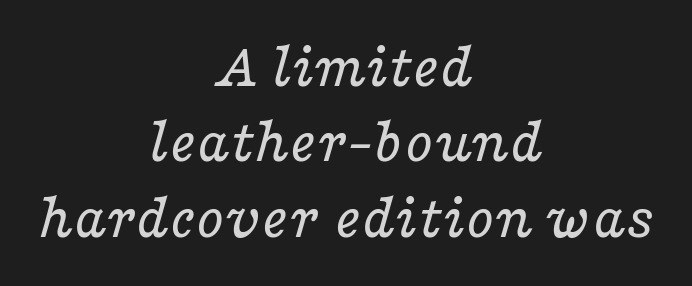
Each letter keeps its own natural width here, so spacing adapts to shape. The rendering applies a slant to the glyphs. Unmarked baselines from the first word to the last. The type is set solid horizontally, with unmodified tracking. A quiet, ordinary-to-light weight characterises the typeface. This rendering uses center alignment, leaving both contours irregular but symmetric.
